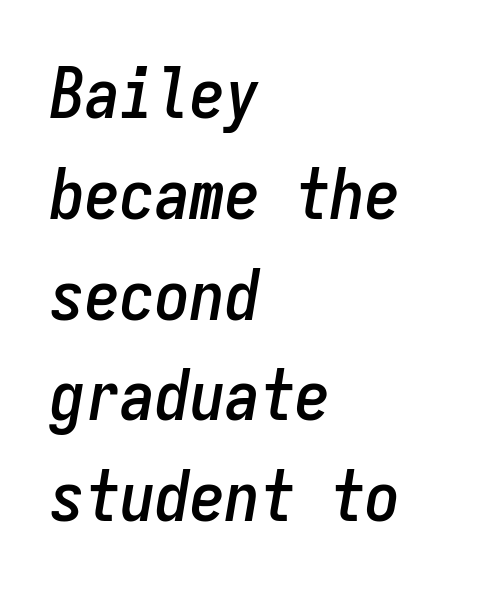
If you drew a line through each stem, it would be angled. The specimen omits any rule beneath the text block's lines. Fixed-width glyphs throughout — classic coding-font behaviour. Baseline-to-baseline distance is the conventional proportion of letter height. You could call the tracking neutral — neither tight nor loose. The compositor pushed each line to the left boundary.
